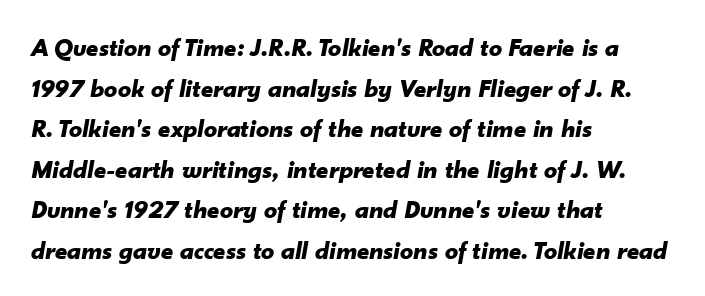
Emphasis-style slanted type is in use. Heft: maximum for text — a bold. The words here are not underlined. If you drew a ruler down the left edge, every line would touch it.
